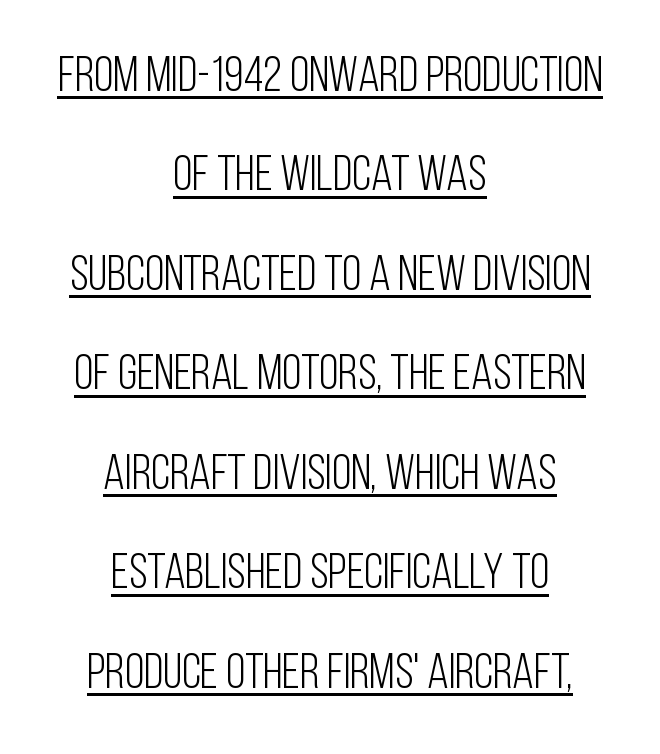
{"serif": "no", "italic": "no", "bold": "no", "weight": "light", "width": "condensed", "stroke_contrast": "low", "x_height": "large", "monospaced": "no", "underline": "yes", "align": "center", "line_spacing": "loose", "line_spacing_ratio": 1.99, "letter_spacing": "normal", "letter_spacing_em": 0.0, "glyph_px": 50}
